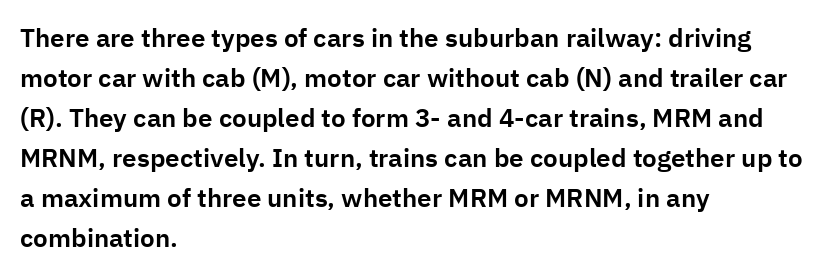
{"italic": "no", "underline": "no", "align": "left", "line_spacing": "normal", "line_spacing_ratio": 1.54, "letter_spacing": "normal", "letter_spacing_em": 0.0, "glyph_px": 26}
